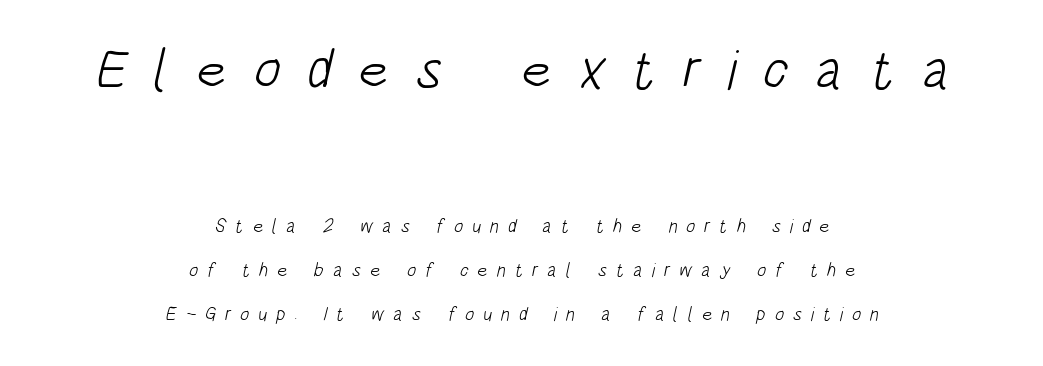
The image shows 56 px light, condensed sans-serif type; set centered, loose line spacing (2.31x), unusually wide letter spacing (+0.47 em), not underlined; the first (top) block is 2.95x larger; low stroke contrast and a large x-height.
